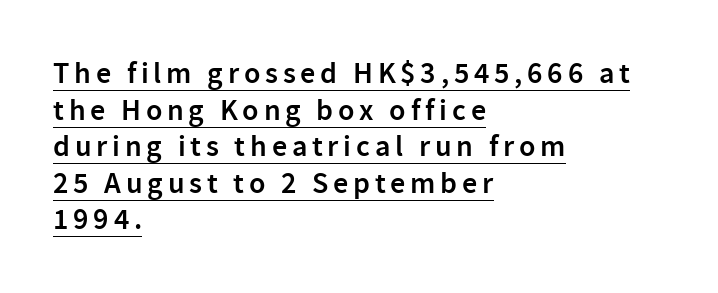
Q: Is the text bold? A: Semi-bold.
Q: Is the text italic (slanted)? A: No, it is upright.
Q: Is the typeface a serif or a sans-serif typeface? A: Sans-serif.
Q: Is the text underlined? A: Yes.
Q: How is the paragraph aligned? A: Left-aligned.
Q: Width (condensed, normal, or wide)? A: Normal.
Q: Stroke contrast? A: Low.
Q: x-height? A: Medium.
Q: Monospaced? A: No.
